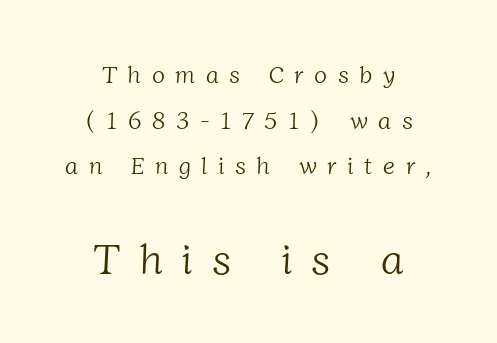
Q: Is the text bold? A: No.
Q: Is the typeface a serif or a sans-serif typeface? A: Serif.
Q: Is the text underlined? A: No.
Q: How is the paragraph aligned? A: Centered.
Q: Is the spacing between letters normal or unusually wide? A: Unusually wide.
Q: Is the spacing between lines tight, normal or loose? A: Loose.
Q: Which block of text is set in a larger size, the first (top) or the second (bottom)? A: The second (bottom) one.
Q: Width (condensed, normal, or wide)? A: Normal.
Q: Stroke contrast? A: Low.
Q: x-height? A: Medium.
Q: Monospaced? A: No.
